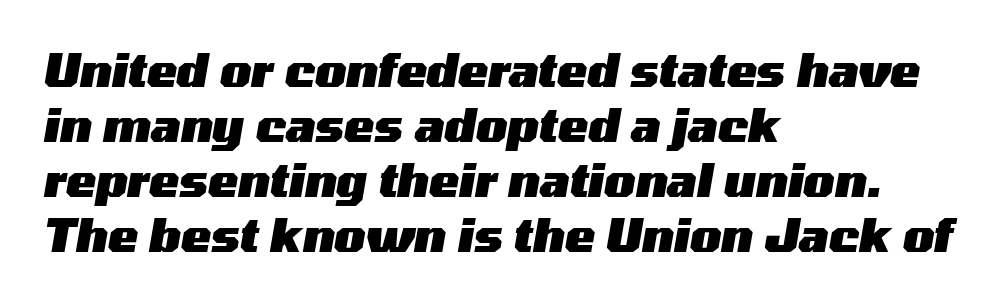
Q: Is the text bold? A: Yes.
Q: Is the text italic (slanted)? A: Yes, it leans right by about 10 degrees.
Q: Is the text underlined? A: No.
Q: How is the paragraph aligned? A: Left-aligned.
Q: Is the spacing between letters normal or unusually wide? A: Normal.
Q: Width (condensed, normal, or wide)? A: Wide.
Q: Stroke contrast? A: Medium.
Q: x-height? A: Medium.
Q: Monospaced? A: No.
